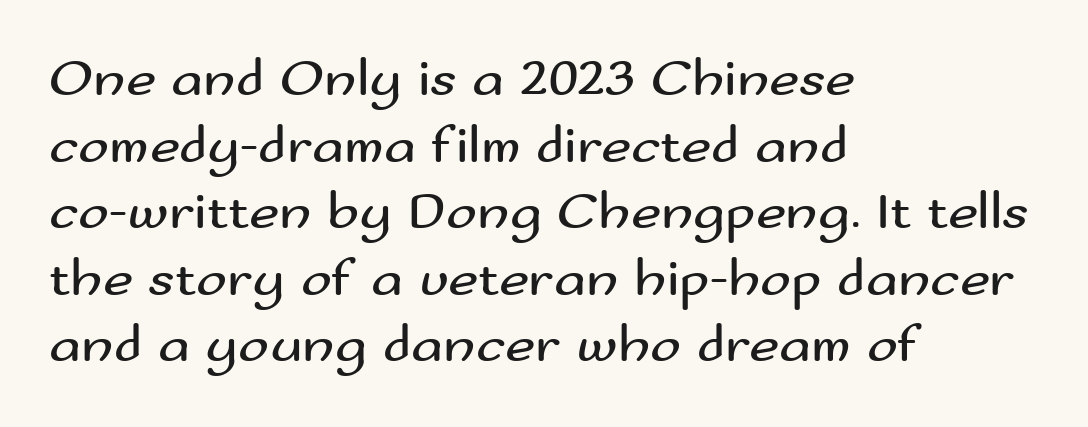
The image shows 52 px regular-weight, wide sans-serif type, upright; set left-aligned, normal line spacing (1.28x), normal letter spacing, not underlined; medium stroke contrast and a small x-height.
